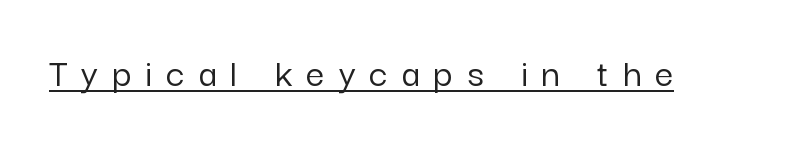
These characters rest on top of a visible drawn line. Font category for this specimen: sans-serif. Is this a fixed-width face? No — the glyphs have proportional, varying widths. The lettering holds an erect, upright posture throughout.
